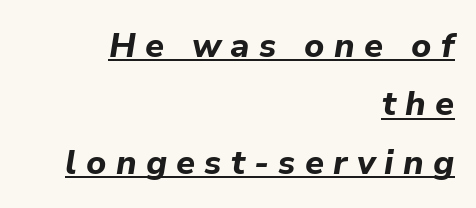
{"italic": "yes", "lean": "right", "slant_degrees": 9, "bold": "yes", "weight": "bold", "width": "normal", "stroke_contrast": "low", "x_height": "medium", "monospaced": "no", "underline": "yes", "align": "right", "line_spacing_ratio": 1.72, "letter_spacing": "wide", "letter_spacing_em": 0.27, "glyph_px": 34}
